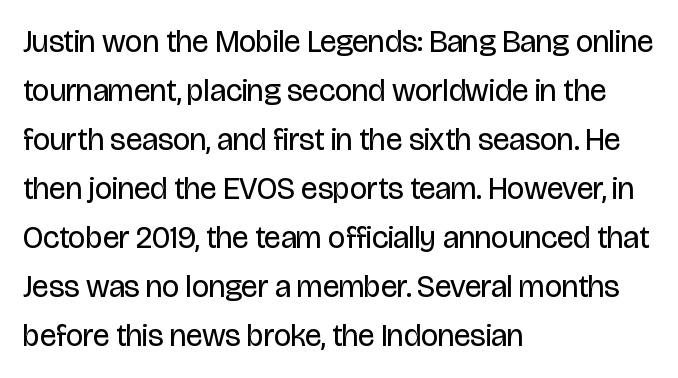
{"serif": "no", "italic": "no", "bold": "no", "weight": "regular", "width": "condensed", "stroke_contrast": "low", "x_height": "large", "monospaced": "no", "underline": "no", "align": "left", "line_spacing": "normal", "line_spacing_ratio": 1.58, "letter_spacing": "normal", "letter_spacing_em": 0.0, "glyph_px": 31}
